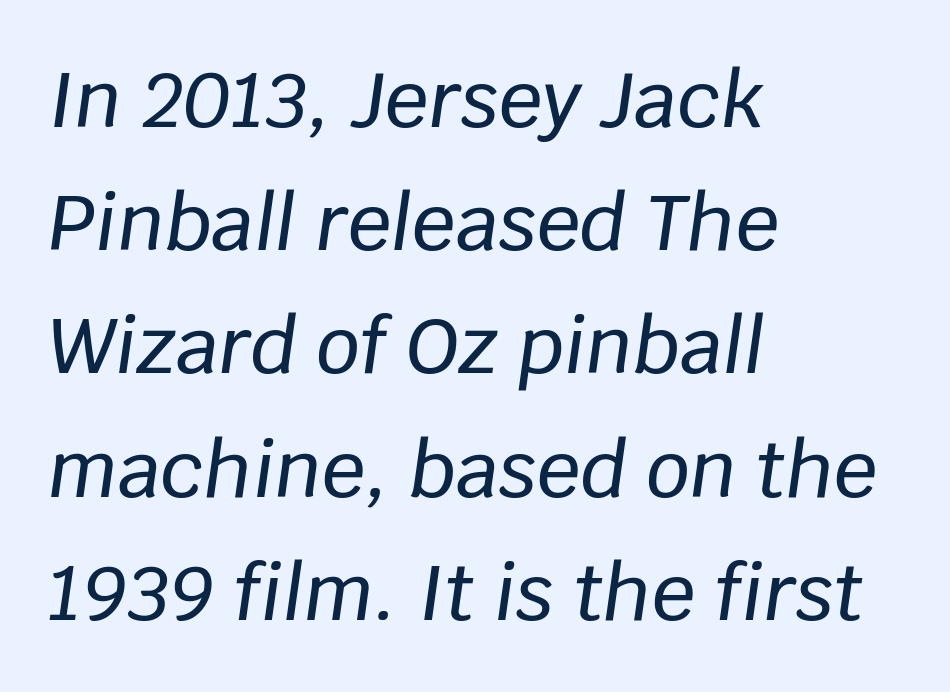
{"italic": "yes", "lean": "right", "slant_degrees": 8, "width": "normal", "stroke_contrast": "low", "x_height": "large", "monospaced": "no", "underline": "no", "align": "left", "line_spacing": "normal", "line_spacing_ratio": 1.6, "letter_spacing": "normal", "letter_spacing_em": 0.0, "glyph_px": 77}
